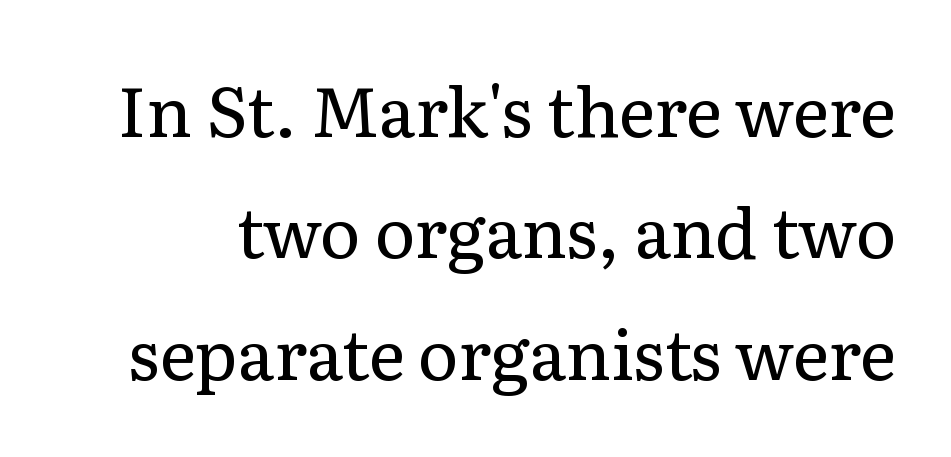
Q: Is the text bold? A: No.
Q: Is the text italic (slanted)? A: No, it is upright.
Q: Is the typeface a serif or a sans-serif typeface? A: Serif.
Q: Is the text underlined? A: No.
Q: Is the spacing between letters normal or unusually wide? A: Normal.
Q: Width (condensed, normal, or wide)? A: Normal.
Q: Stroke contrast? A: Low.
Q: x-height? A: Medium.
Q: Monospaced? A: No.
